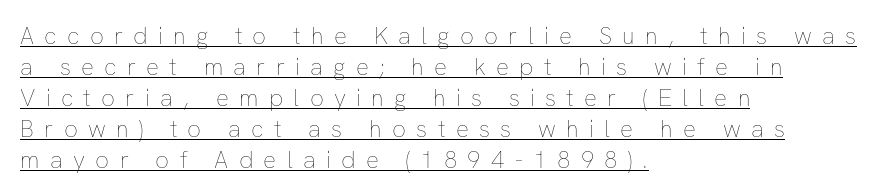
{"italic": "no", "bold": "no", "underline": "yes", "align": "left", "line_spacing": "normal", "line_spacing_ratio": 1.29, "letter_spacing": "wide", "letter_spacing_em": 0.43, "glyph_px": 24}
